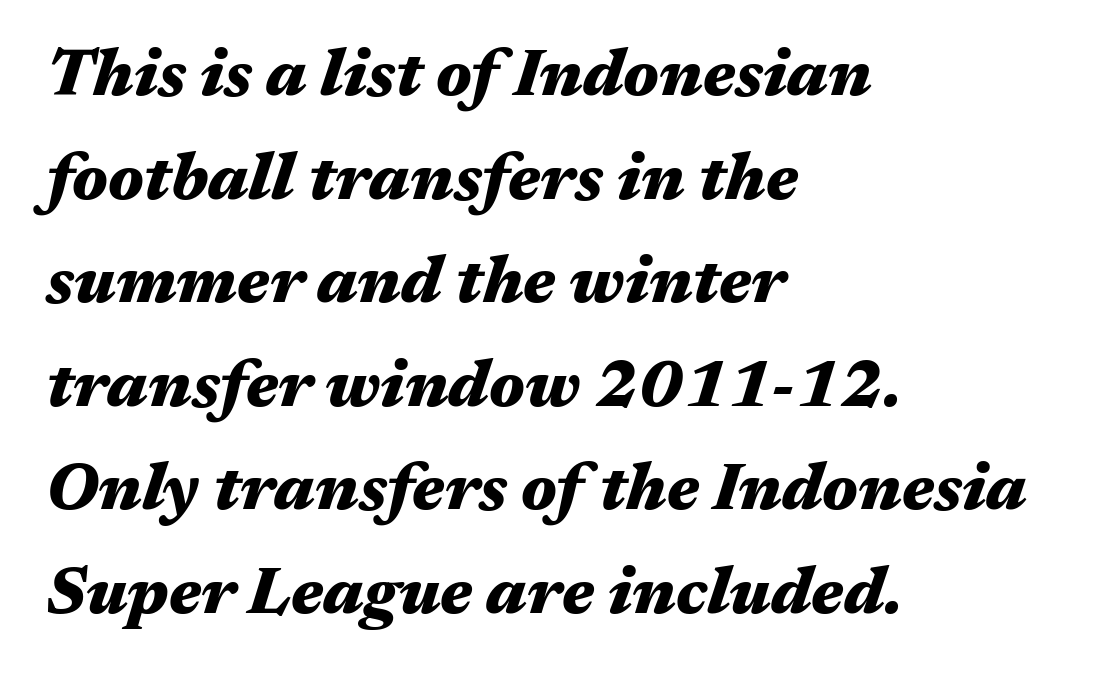
Q: Is the text bold? A: Yes.
Q: Is the text italic (slanted)? A: Yes, it leans right by about 17 degrees.
Q: Is the text underlined? A: No.
Q: How is the paragraph aligned? A: Left-aligned.
Q: Is the spacing between letters normal or unusually wide? A: Normal.
Q: Is the spacing between lines tight, normal or loose? A: Normal.
Q: Width (condensed, normal, or wide)? A: Wide.
Q: Stroke contrast? A: Medium.
Q: x-height? A: Medium.
Q: Monospaced? A: No.
